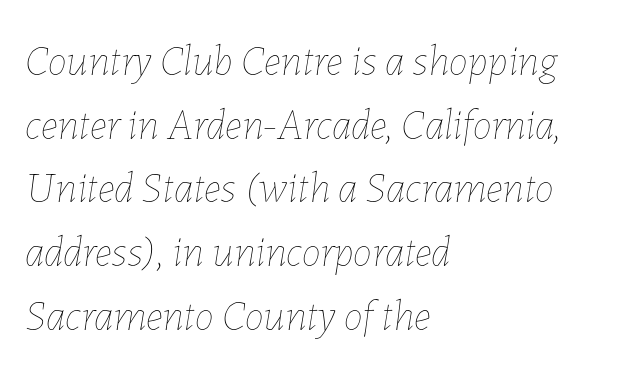
The font is comparable to plain body text, perhaps lighter. Slant detected: the letters are inclined. Underline: absent. Successive baselines arrive at the customary interval. A classic flush-left, rag-right setting is used for this passage.
